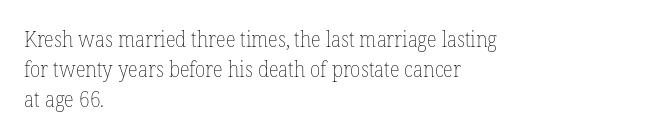
The image shows 21 px text type, upright; set left-aligned, normal line spacing (1.44x), normal letter spacing, not underlined.
